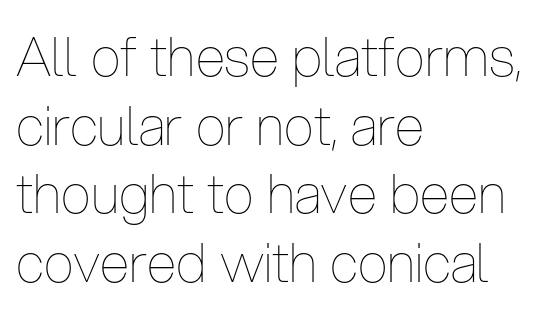
Q: Is the text bold? A: No.
Q: Is the text italic (slanted)? A: No, it is upright.
Q: Is the text underlined? A: No.
Q: How is the paragraph aligned? A: Left-aligned.
Q: Is the spacing between letters normal or unusually wide? A: Normal.
Q: Is the spacing between lines tight, normal or loose? A: Normal.
Q: Width (condensed, normal, or wide)? A: Condensed.
Q: Stroke contrast? A: Low.
Q: x-height? A: Medium.
Q: Monospaced? A: No.
